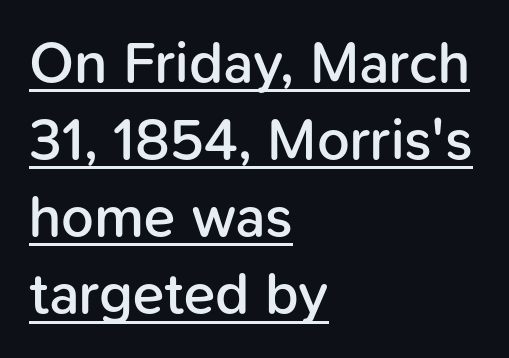
{"serif": "no", "italic": "no", "bold": "semi", "weight": "semibold", "width": "normal", "stroke_contrast": "low", "x_height": "medium", "monospaced": "no", "underline": "yes", "align": "left", "line_spacing": "normal", "line_spacing_ratio": 1.33, "letter_spacing": "normal", "letter_spacing_em": 0.0, "glyph_px": 58}
